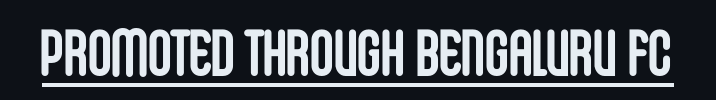
Q: Is the text bold? A: Yes.
Q: Is the text italic (slanted)? A: No, it is upright.
Q: Is the typeface a serif or a sans-serif typeface? A: Sans-serif.
Q: Is the text underlined? A: Yes.
Q: Is the spacing between letters normal or unusually wide? A: Normal.
Q: Width (condensed, normal, or wide)? A: Condensed.
Q: Stroke contrast? A: Low.
Q: x-height? A: Large.
Q: Monospaced? A: No.
